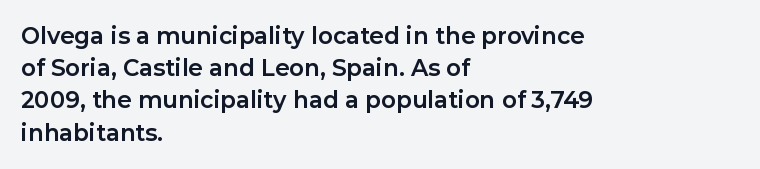
Teacher's note: observe the even left margin — that is flush-left alignment. Tracking here is standard; glyphs follow each other at the usual distance. Horizontal bands of white between lines are of average thickness. Is the type bold? Yes — the strokes are clearly thick and heavy. This is the regular roman posture of the typeface.
